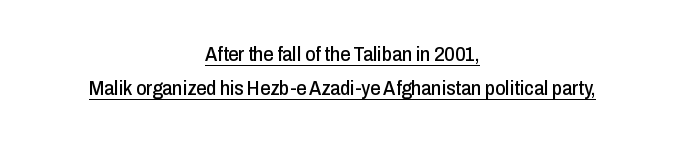
Every character sits straight up, as roman type does. A student would call this center alignment; a typographer would say set centered. This rendering leaves character spacing at its baseline value. The sample's only ornament is a line tracing under the words. The passage shown stacks its lines at a standard gap.
